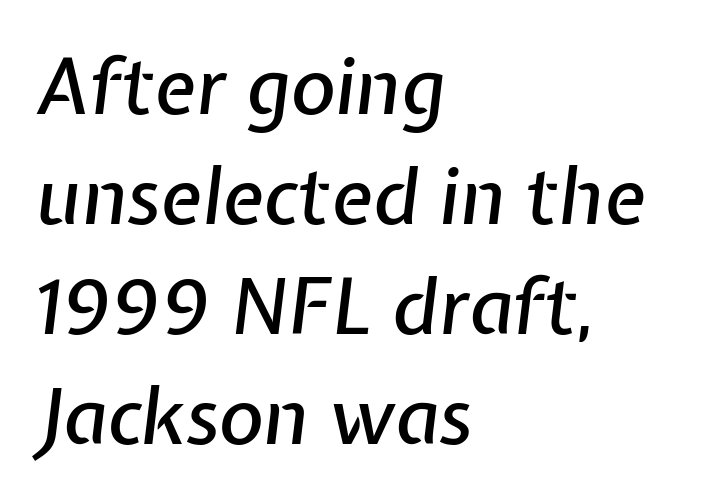
Q: Is the text italic (slanted)? A: Yes, it leans right by about 7 degrees.
Q: Is the text underlined? A: No.
Q: How is the paragraph aligned? A: Left-aligned.
Q: Is the spacing between letters normal or unusually wide? A: Normal.
Q: Is the spacing between lines tight, normal or loose? A: Normal.
Q: Width (condensed, normal, or wide)? A: Normal.
Q: Stroke contrast? A: Low.
Q: x-height? A: Medium.
Q: Monospaced? A: No.
